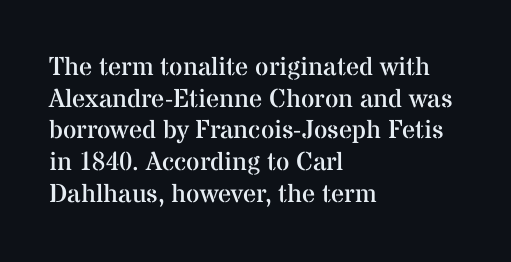
Q: Is the text bold? A: No.
Q: Is the text italic (slanted)? A: No, it is upright.
Q: Is the text underlined? A: No.
Q: How is the paragraph aligned? A: Left-aligned.
Q: Is the spacing between letters normal or unusually wide? A: Normal.
